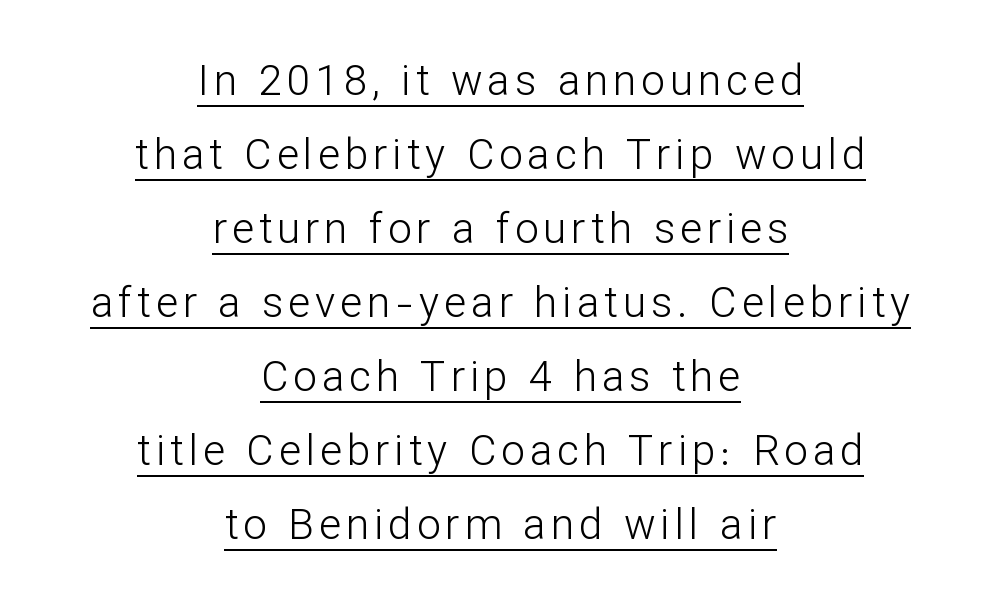
Q: Is the text bold? A: No.
Q: Is the text italic (slanted)? A: No, it is upright.
Q: Is the typeface a serif or a sans-serif typeface? A: Sans-serif.
Q: Is the text underlined? A: Yes.
Q: How is the paragraph aligned? A: Centered.
Q: Width (condensed, normal, or wide)? A: Normal.
Q: Stroke contrast? A: Low.
Q: x-height? A: Medium.
Q: Monospaced? A: No.
